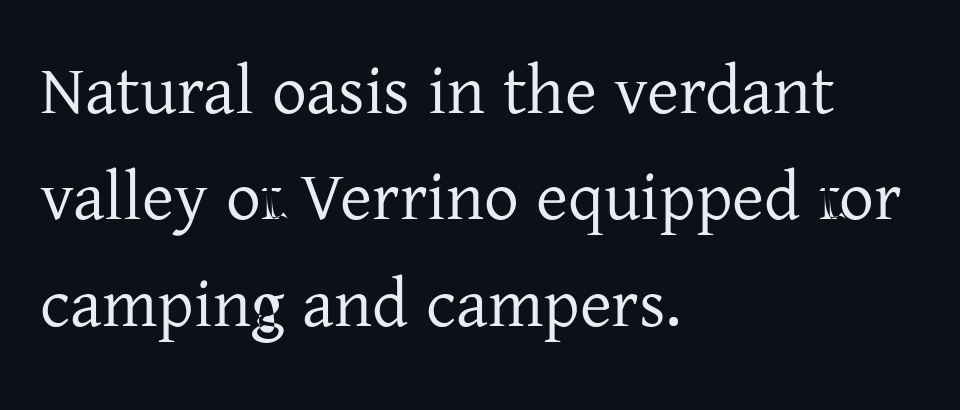
The image shows 69 px regular-weight serif type, upright; set left-aligned, normal line spacing (1.54x), normal letter spacing, not underlined; low stroke contrast and a medium x-height.
